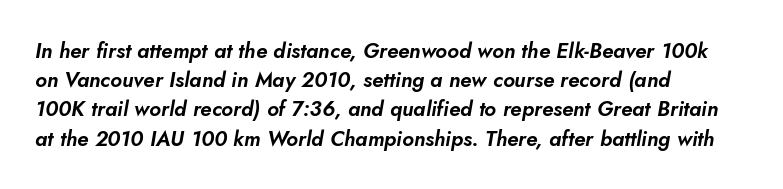
The gaps between neighbouring characters are ordinary and unremarkable. This rendering uses left alignment, leaving the right contour irregular. The face used here has a pronounced slope to its letters. Honestly, the row spacing looks completely unremarkable.
